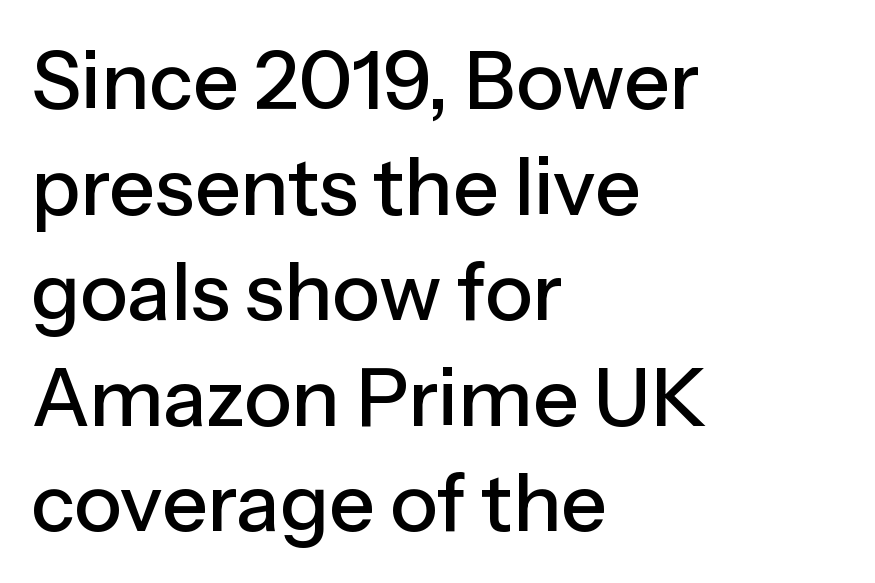
Each letter keeps its own natural width here, so spacing adapts to shape. Letter spacing: default. Quick note: interline space is typical. The lettering holds an erect, upright posture throughout.
